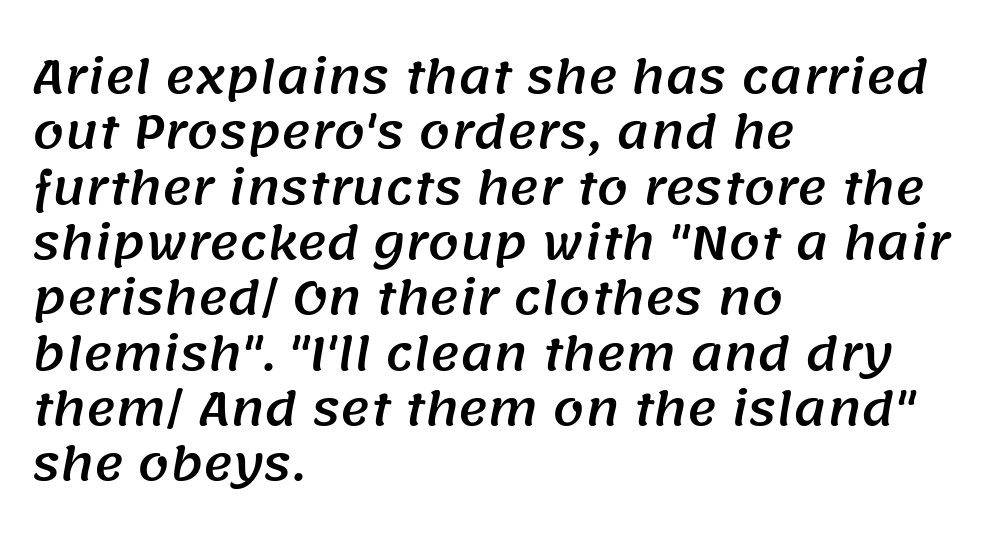
{"serif": "no", "width": "normal", "stroke_contrast": "medium", "x_height": "large", "monospaced": "no", "underline": "no", "align": "left", "line_spacing_ratio": 1.23, "letter_spacing": "normal", "letter_spacing_em": 0.0, "glyph_px": 45}
